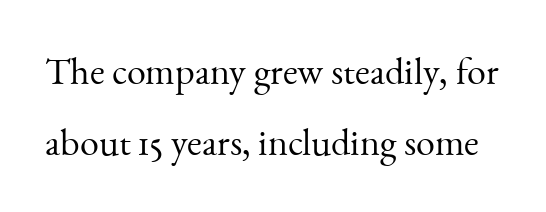
The image shows 38 px light serif type, upright; set line spacing 1.86x, normal letter spacing, not underlined; medium stroke contrast and a small x-height.
